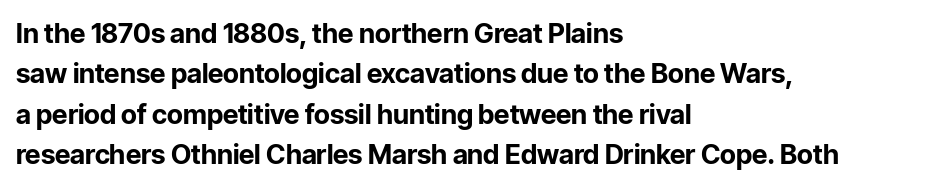
{"italic": "no", "bold": "yes", "underline": "no", "align": "left", "line_spacing": "normal", "line_spacing_ratio": 1.5, "letter_spacing": "normal", "letter_spacing_em": 0.0, "glyph_px": 27}
